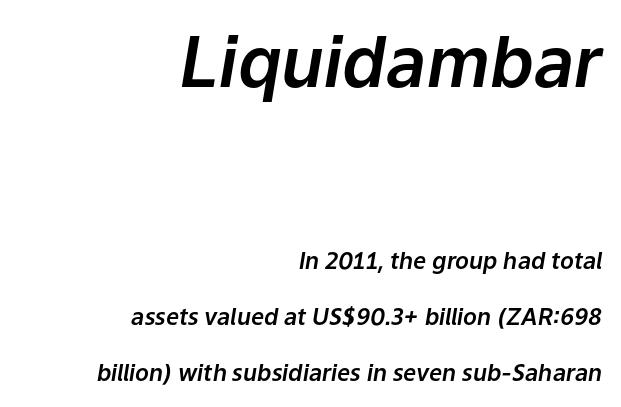
{"italic": "yes", "lean": "right", "slant_degrees": 9, "width": "normal", "stroke_contrast": "low", "x_height": "medium", "monospaced": "no", "underline": "no", "align": "right", "line_spacing": "loose", "line_spacing_ratio": 2.44, "letter_spacing": "normal", "letter_spacing_em": 0.0, "larger_block": "first", "size_ratio": 3.04, "glyph_px": 70}
